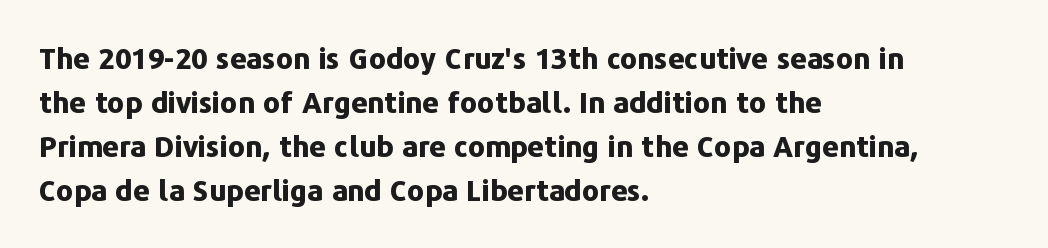
Reading down the column, the eye jumps a familiar distance to each next line. Each letter keeps its own natural width here, so spacing adapts to shape. Leftover space on each line is placed entirely after the last word. You could call the tracking neutral — neither tight nor loose. Check where the strokes stop: nothing finishes them off — pure sans.
